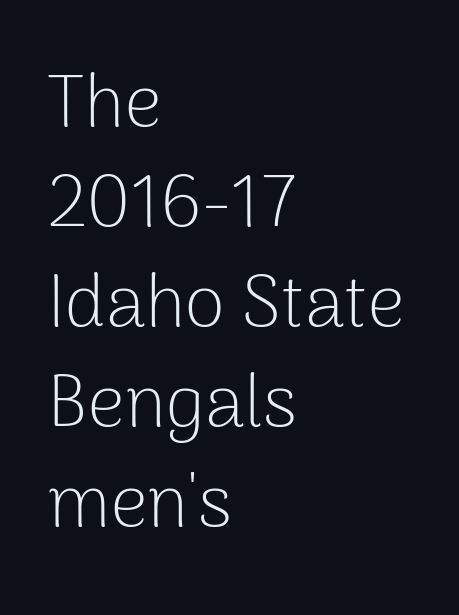
The letters advance in unequal steps, a hallmark of proportional type. The lines sit at an ordinary, default distance from one another. The letterforms sit at book weight or below. The strip under each line holds only bare page.
